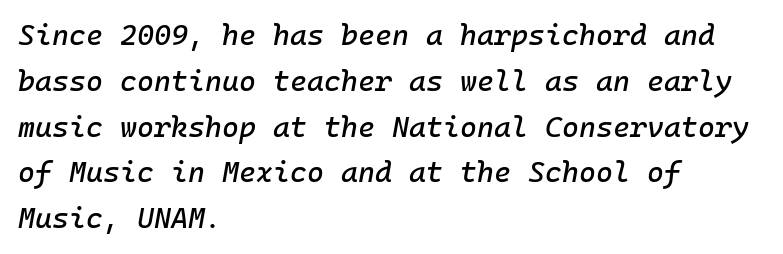
Tall strokes in this sample are angled rather than plumb. Compared with typical paragraphs, the rows here are spaced about the same. Each word holds together tightly as a unit, with standard inter-letter gaps. The strip under each line holds only bare page. The paragraph has a hard left edge and a soft right edge.
